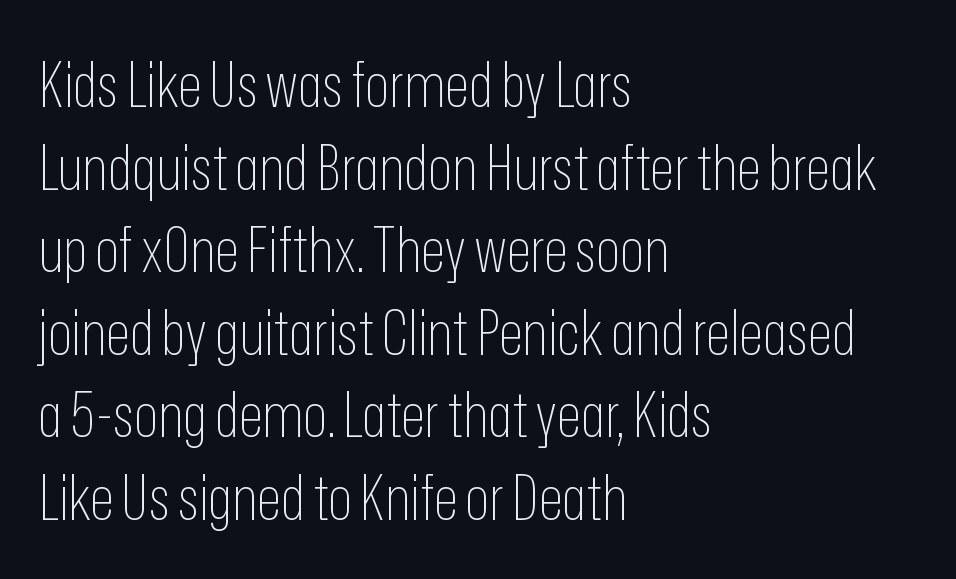
The passage shown is not underscored anywhere. The rendering shows plain stroke endings on the letterforms — a sans-serif design. Letter spacing: default. Notice how the passage keeps a crisp vertical edge on the left only. Looks like regular typesetting: each glyph gets only the width it needs. Each stroke keeps to a modest, everyday thickness or less.
